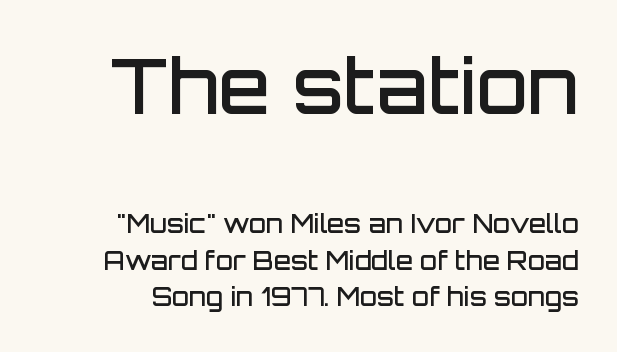
{"serif": "no", "italic": "no", "bold": "semi", "weight": "semibold", "width": "normal", "stroke_contrast": "low", "x_height": "large", "monospaced": "no", "underline": "no", "line_spacing": "normal", "line_spacing_ratio": 1.46, "letter_spacing": "normal", "letter_spacing_em": 0.0, "larger_block": "first", "size_ratio": 3.0, "glyph_px": 75}
